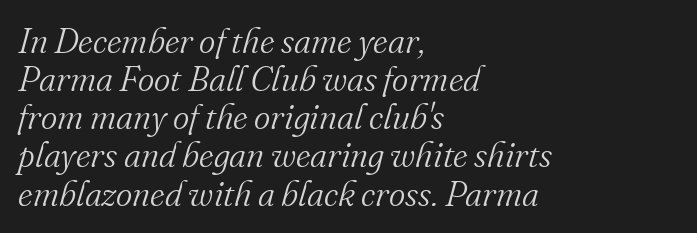
Q: Is the text bold? A: No.
Q: Is the text italic (slanted)? A: Yes, it leans right by about 16 degrees.
Q: Is the typeface a serif or a sans-serif typeface? A: Serif.
Q: Is the text underlined? A: No.
Q: How is the paragraph aligned? A: Left-aligned.
Q: Is the spacing between letters normal or unusually wide? A: Normal.
Q: Is the spacing between lines tight, normal or loose? A: Tight.
Q: Width (condensed, normal, or wide)? A: Normal.
Q: Stroke contrast? A: Medium.
Q: x-height? A: Small.
Q: Monospaced? A: No.
